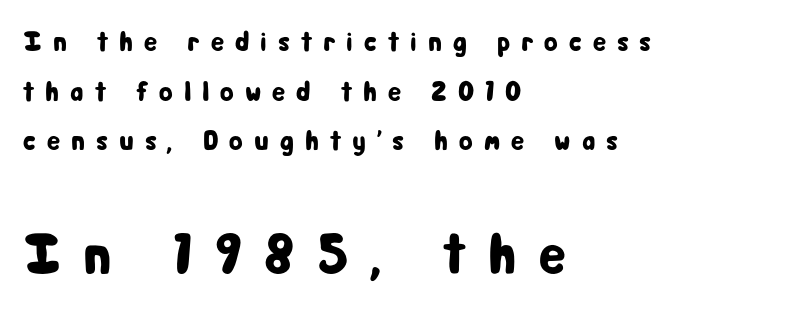
{"serif": "no", "italic": "no", "width": "condensed", "stroke_contrast": "low", "x_height": "medium", "monospaced": "no", "underline": "no", "align": "left", "line_spacing_ratio": 1.77, "letter_spacing": "wide", "letter_spacing_em": 0.39, "larger_block": "second", "size_ratio": 2.04, "glyph_px": 57}
